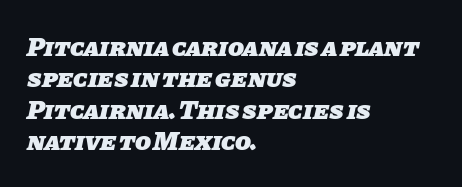
The image shows 26 px bold type; set left-aligned, line spacing 1.21x, normal letter spacing, not underlined.
